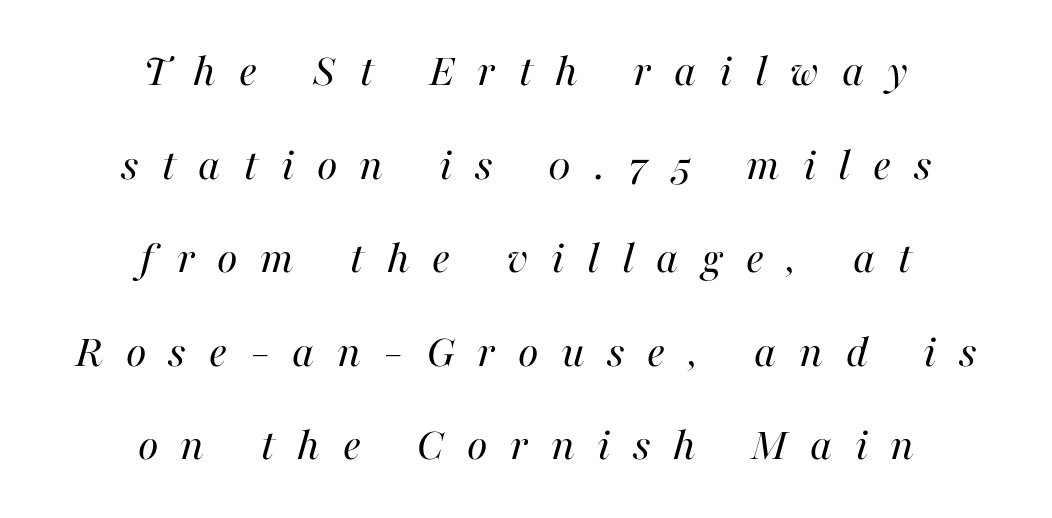
The image shows 47 px regular-weight type, italic (leaning right); set centered, loose line spacing (1.99x), unusually wide letter spacing (+0.48 em), not underlined; high stroke contrast and a medium x-height.
